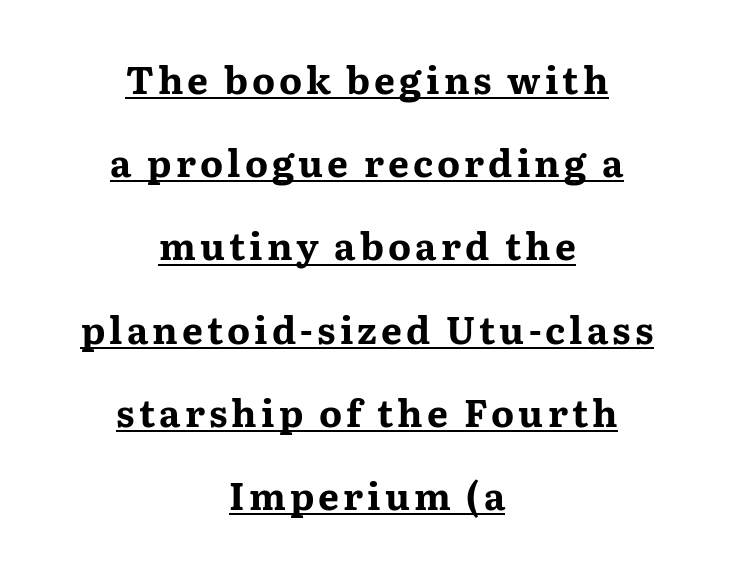
{"serif": "yes", "italic": "no", "bold": "yes", "weight": "bold", "width": "wide", "stroke_contrast": "medium", "x_height": "medium", "monospaced": "no", "underline": "yes", "align": "center", "line_spacing": "loose", "line_spacing_ratio": 2.25, "glyph_px": 37}
